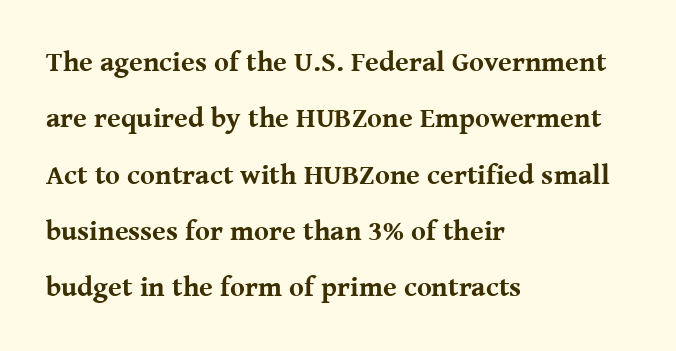
The image shows 28 px bold serif type, upright; set left-aligned, loose line spacing (2.01x), normal letter spacing, not underlined; medium stroke contrast and a medium x-height.
